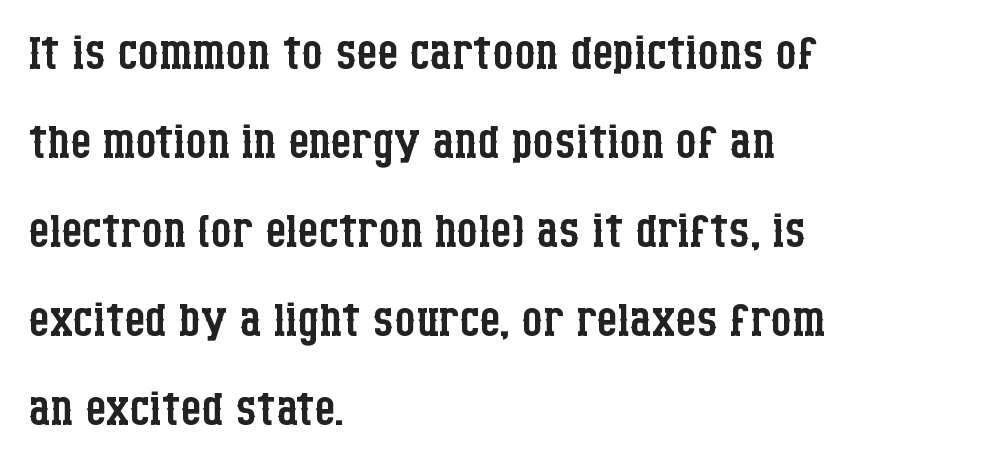
The compositor pushed each line to the left boundary. The lettering holds an erect, upright posture throughout. Proportional: the letters do not fall into vertical columns. A bare baseline throughout the passage. Each letter's strokes conclude with small projecting serifs.
